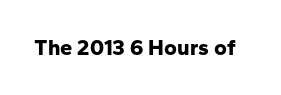
The image shows 22 px bold type, upright; set normal letter spacing, not underlined.
